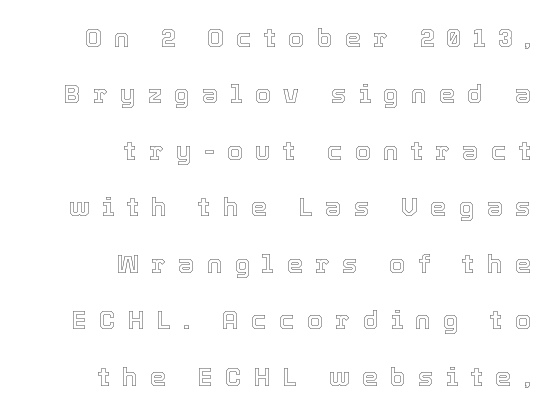
Q: Is the text italic (slanted)? A: No, it is upright.
Q: Is the text underlined? A: No.
Q: How is the paragraph aligned? A: Right-aligned.
Q: Is the spacing between letters normal or unusually wide? A: Unusually wide.
Q: Is the spacing between lines tight, normal or loose? A: Loose.
